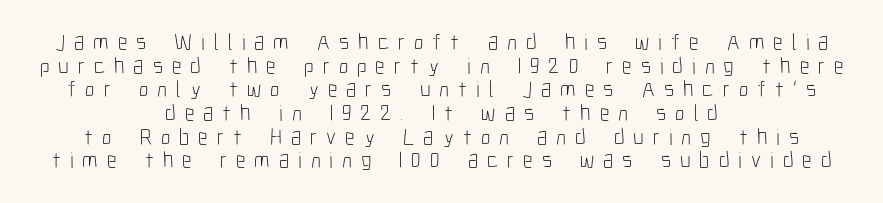
Unlike italic type, these characters show no tilt at all. The letterforms sit at book weight or below. Reading down the column, the eye jumps only a short way to each next line. Descenders are the only things crossing below the line.
